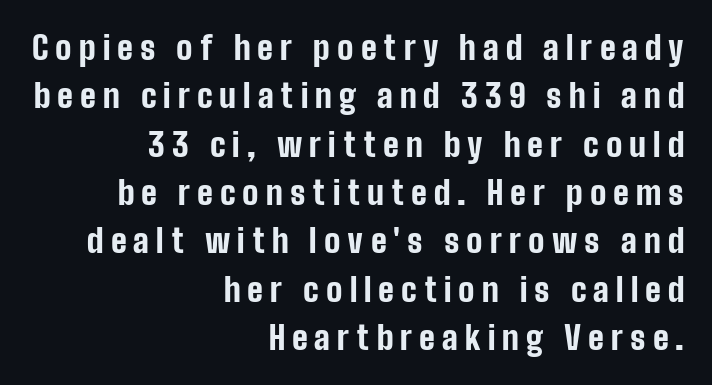
The paragraph shown leans on its right margin. The lines sit at an ordinary, default distance from one another. The letters advance in unequal steps, a hallmark of proportional type. This is heavy type, rendered in bold.
